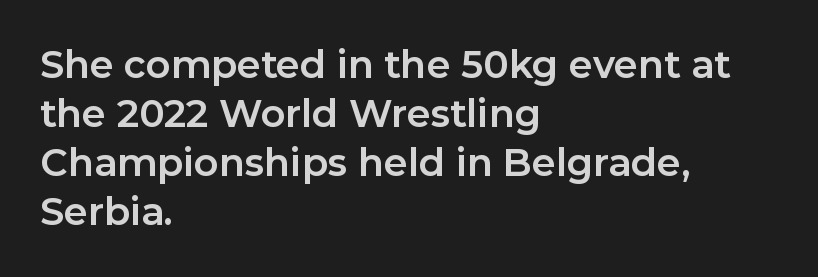
{"serif": "no", "italic": "no", "bold": "yes", "weight": "bold", "width": "normal", "stroke_contrast": "low", "x_height": "medium", "monospaced": "no", "underline": "no", "align": "left", "line_spacing": "normal", "line_spacing_ratio": 1.29, "letter_spacing": "normal", "letter_spacing_em": 0.0, "glyph_px": 38}
